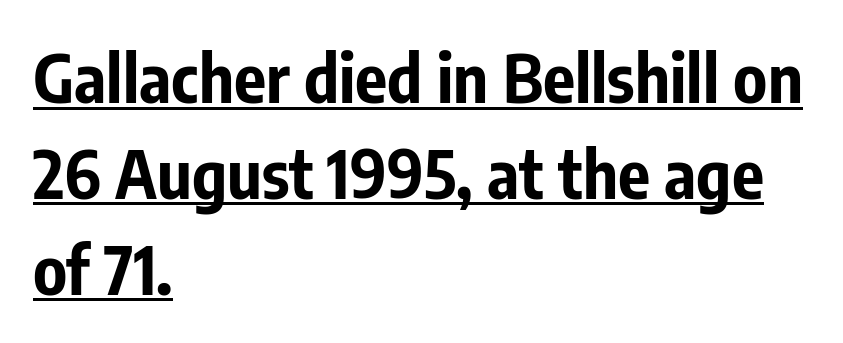
Does the leading feel generous? No, just average. A typographer would call this underscored text. Tracking here is standard; glyphs follow each other at the usual distance. The face used here has the dense, thick strokes of a bold. Notice how the stems are strictly vertical — no italics here.
